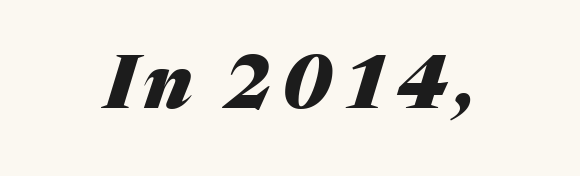
Looks like regular typesetting: each glyph gets only the width it needs. Posture: slanted. Descenders hang freely into open space. This is heavy type, rendered in bold.
